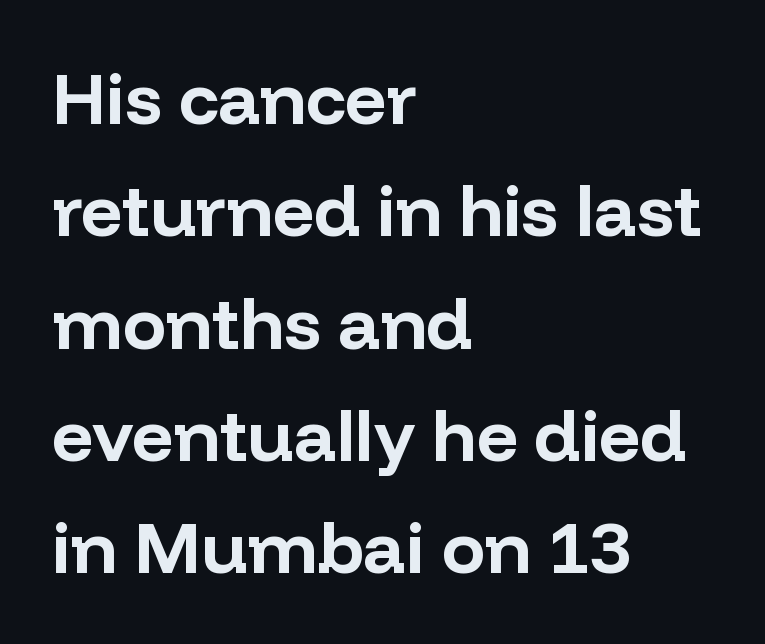
{"serif": "no", "italic": "no", "bold": "yes", "weight": "bold", "width": "normal", "stroke_contrast": "low", "x_height": "medium", "monospaced": "no", "underline": "no", "align": "left", "line_spacing": "normal", "line_spacing_ratio": 1.56, "letter_spacing": "normal", "letter_spacing_em": 0.0, "glyph_px": 72}
